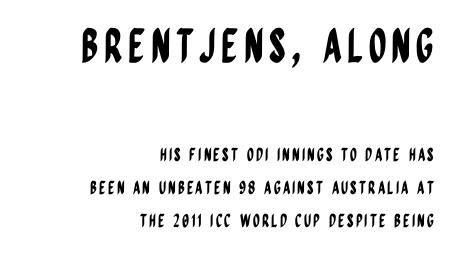
Note: larger setting up top, smaller setting below. If you drew a ruler down the right edge, every line would touch it. You can tell from the bare stems that sans-serif type was used. The letters stand upright; this is a roman face.
